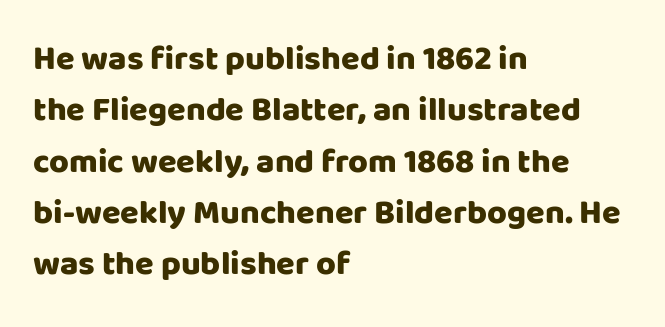
The image shows 34 px heavy sans-serif type, upright; set left-aligned, normal line spacing (1.51x), normal letter spacing, not underlined; low stroke contrast and a large x-height.
